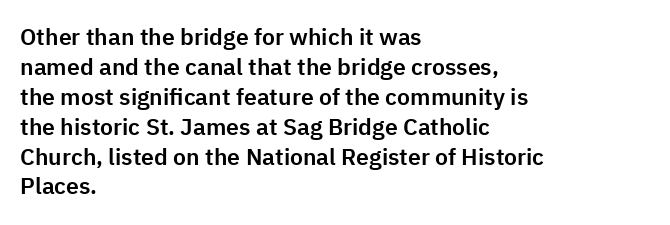
Q: Is the text italic (slanted)? A: No, it is upright.
Q: Is the text underlined? A: No.
Q: How is the paragraph aligned? A: Left-aligned.
Q: Is the spacing between letters normal or unusually wide? A: Normal.
Q: Is the spacing between lines tight, normal or loose? A: Normal.
